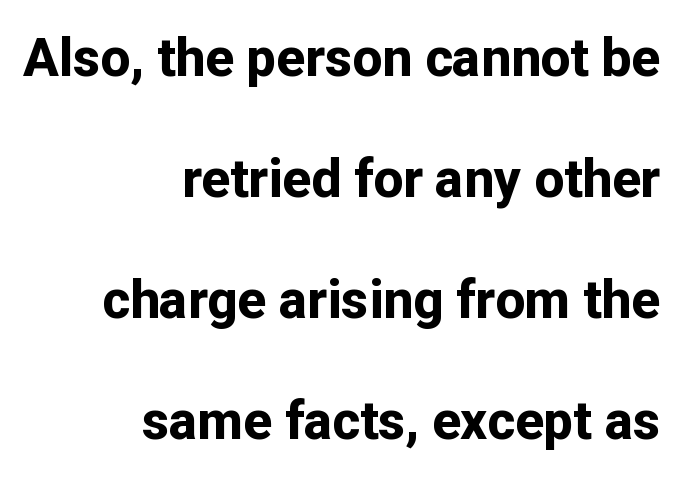
Q: Is the text bold? A: Yes.
Q: Is the text italic (slanted)? A: No, it is upright.
Q: Is the typeface a serif or a sans-serif typeface? A: Sans-serif.
Q: Is the text underlined? A: No.
Q: How is the paragraph aligned? A: Right-aligned.
Q: Is the spacing between letters normal or unusually wide? A: Normal.
Q: Is the spacing between lines tight, normal or loose? A: Loose.
Q: Width (condensed, normal, or wide)? A: Normal.
Q: Stroke contrast? A: Low.
Q: x-height? A: Medium.
Q: Monospaced? A: No.
